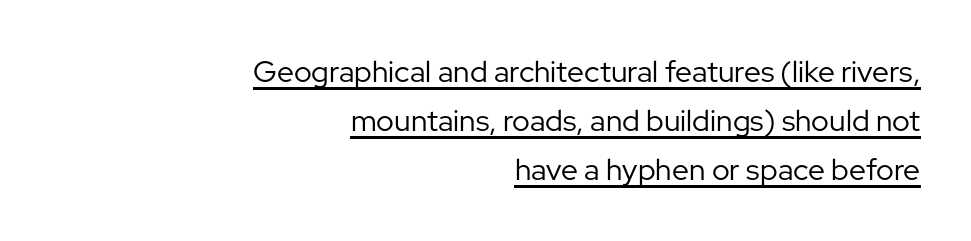
Q: Is the text bold? A: No.
Q: Is the text italic (slanted)? A: No, it is upright.
Q: Is the typeface a serif or a sans-serif typeface? A: Sans-serif.
Q: Is the text underlined? A: Yes.
Q: How is the paragraph aligned? A: Right-aligned.
Q: Is the spacing between letters normal or unusually wide? A: Normal.
Q: Is the spacing between lines tight, normal or loose? A: Normal.
Q: Width (condensed, normal, or wide)? A: Normal.
Q: Stroke contrast? A: Low.
Q: x-height? A: Medium.
Q: Monospaced? A: No.
